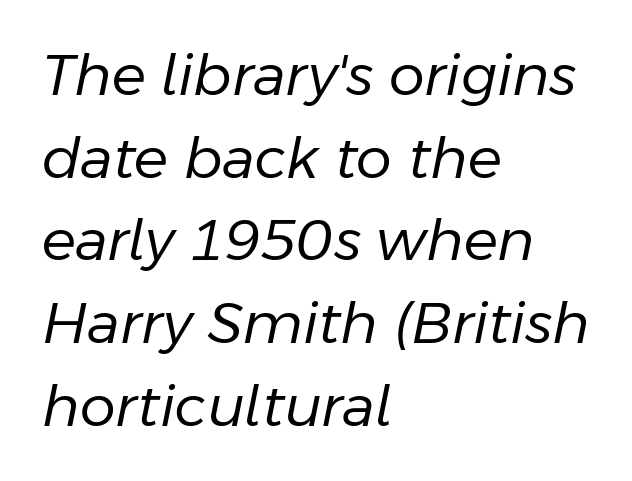
How are the letters spaced? Ordinarily, with no added tracking. If you drew a ruler down the left edge, every line would touch it. Weight: not bold — regular or lighter. Slanted lettering throughout. Does the leading feel generous? No, just average.
